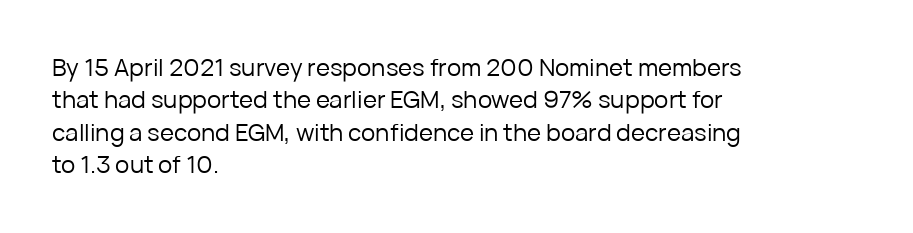
{"italic": "no", "bold": "no", "underline": "no", "align": "left", "line_spacing": "normal", "line_spacing_ratio": 1.35, "letter_spacing": "normal", "letter_spacing_em": 0.0, "glyph_px": 24}
